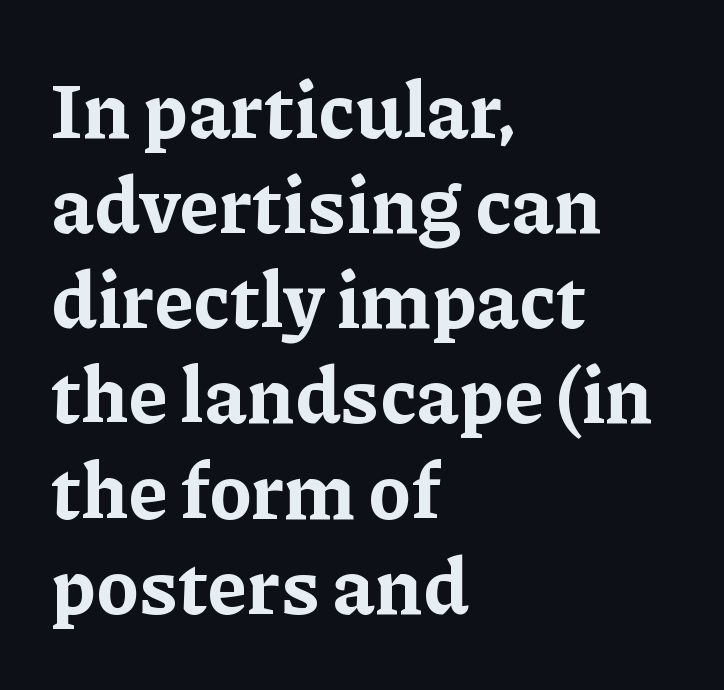
{"serif": "yes", "italic": "no", "bold": "yes", "weight": "bold", "width": "normal", "stroke_contrast": "low", "x_height": "medium", "monospaced": "no", "underline": "no", "align": "left", "line_spacing_ratio": 1.22, "letter_spacing": "normal", "letter_spacing_em": 0.0, "glyph_px": 78}
